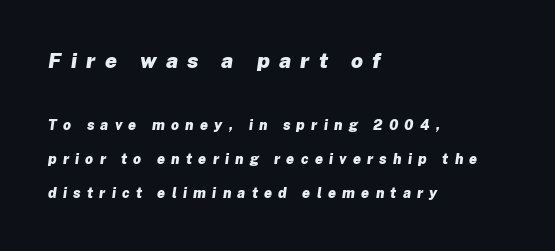
Q: Is the text bold? A: Yes.
Q: Is the text italic (slanted)? A: Yes, it leans right by about 8 degrees.
Q: Is the text underlined? A: No.
Q: How is the paragraph aligned? A: Left-aligned.
Q: Is the spacing between letters normal or unusually wide? A: Unusually wide.
Q: Is the spacing between lines tight, normal or loose? A: Loose.
Q: Which block of text is set in a larger size, the first (top) or the second (bottom)? A: The first (top) one.
